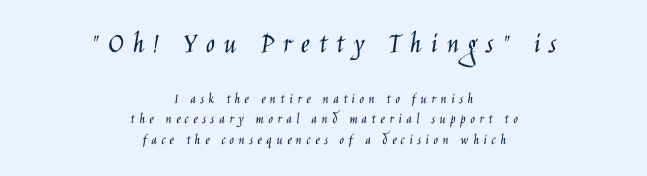
The image shows 30 px light, condensed sans-serif type; set centered, normal line spacing (1.36x), unusually wide letter spacing (+0.3 em), not underlined; the first (top) block is 2.0x larger; low stroke contrast and a large x-height.
